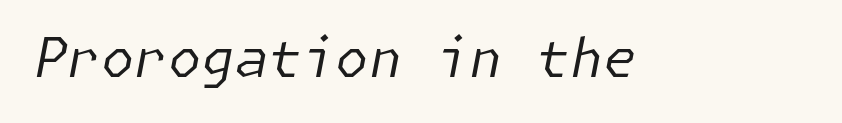
The image shows 54 px regular-weight type, italic (leaning right); set normal letter spacing, not underlined; low stroke contrast and a medium x-height.
